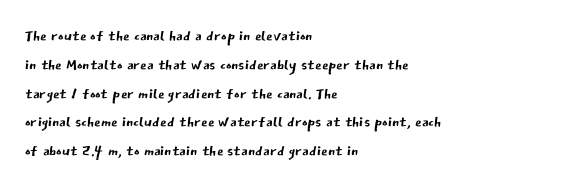
The image shows 21 px text type, upright; set left-aligned, normal line spacing (1.37x), normal letter spacing, not underlined.
